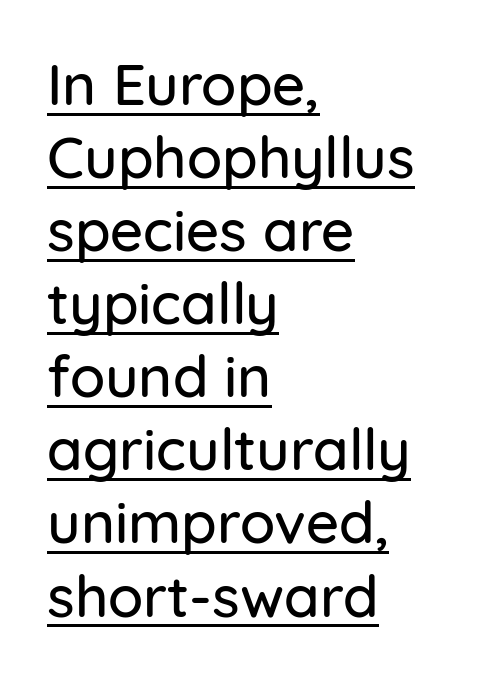
The image shows 58 px sans-serif type, upright; set left-aligned, normal line spacing (1.26x), normal letter spacing, underlined; low stroke contrast and a medium x-height.
